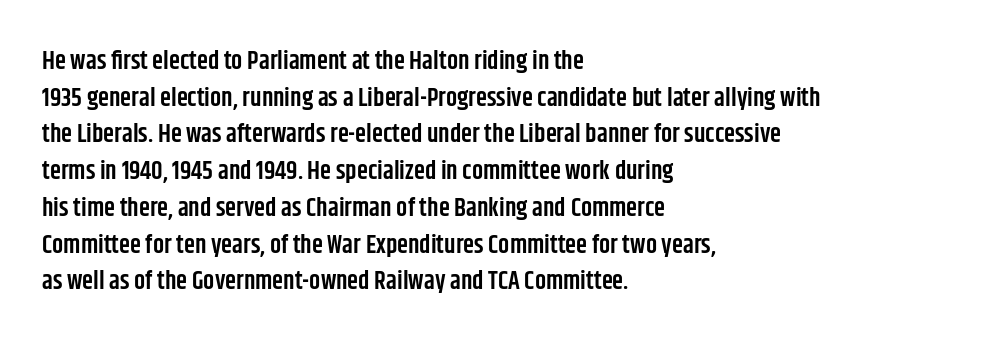
{"italic": "no", "bold": "semi", "underline": "no", "align": "left", "line_spacing": "normal", "line_spacing_ratio": 1.47, "letter_spacing": "normal", "letter_spacing_em": 0.0, "glyph_px": 25}
